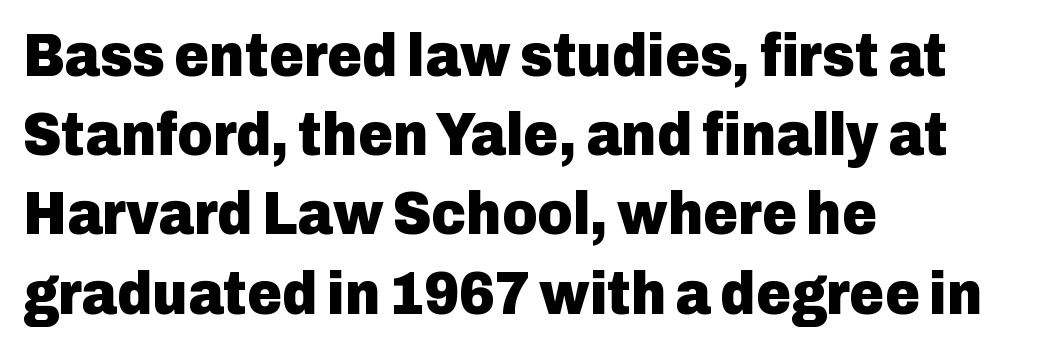
The image shows 60 px heavy sans-serif type, upright; set left-aligned, normal line spacing (1.32x), normal letter spacing, not underlined; low stroke contrast and a medium x-height.
